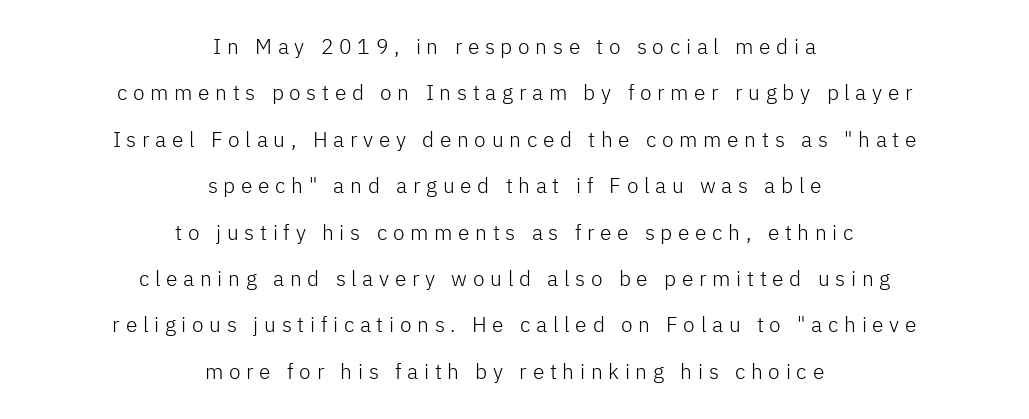
The image shows 21 px text type, upright; set centered, loose line spacing (2.21x), unusually wide letter spacing (+0.27 em), not underlined.
